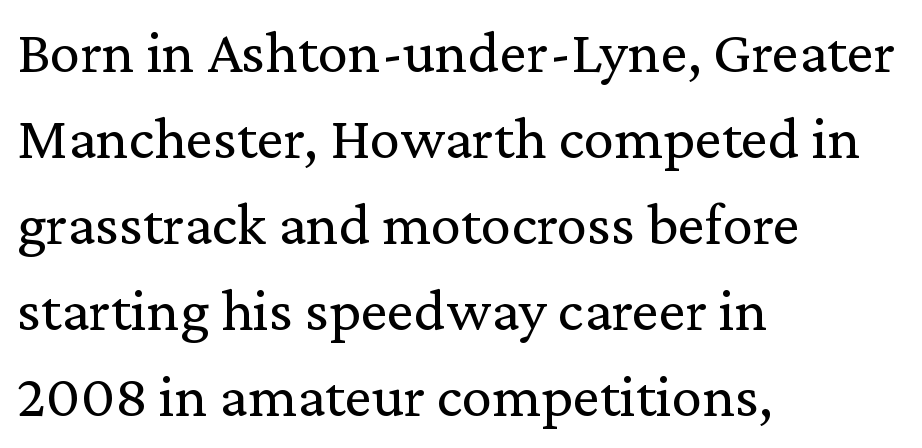
Letters rest on an invisible, unmarked baseline. There is no visible air inserted between adjacent glyphs. Each letter keeps its own natural width here, so spacing adapts to shape. Left-aligned paragraph, ragged on the right.
